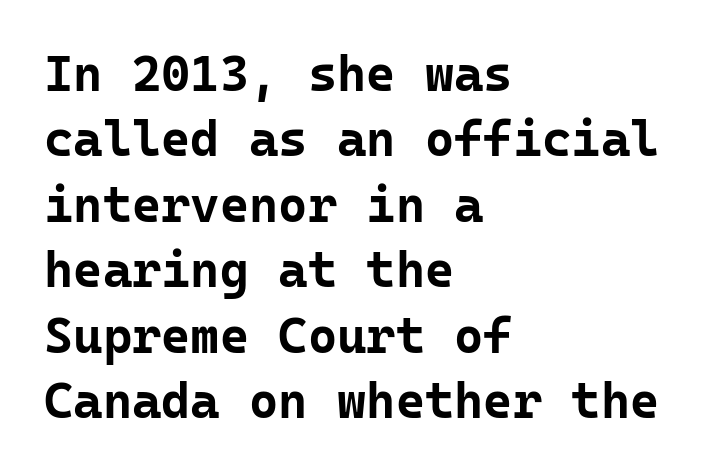
{"serif": "no", "italic": "no", "bold": "yes", "weight": "bold", "width": "normal", "stroke_contrast": "low", "x_height": "medium", "monospaced": "yes", "underline": "no", "align": "left", "line_spacing": "normal", "line_spacing_ratio": 1.31, "letter_spacing": "normal", "letter_spacing_em": 0.0, "glyph_px": 50}
